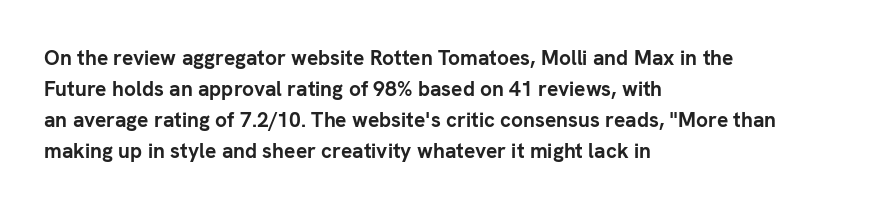
Q: Is the text bold? A: Yes.
Q: Is the text italic (slanted)? A: No, it is upright.
Q: Is the text underlined? A: No.
Q: How is the paragraph aligned? A: Left-aligned.
Q: Is the spacing between letters normal or unusually wide? A: Normal.
Q: Is the spacing between lines tight, normal or loose? A: Normal.
